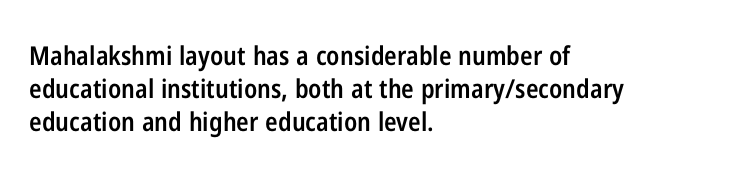
Q: Is the text bold? A: Semi-bold.
Q: Is the text italic (slanted)? A: No, it is upright.
Q: Is the text underlined? A: No.
Q: How is the paragraph aligned? A: Left-aligned.
Q: Is the spacing between letters normal or unusually wide? A: Normal.
Q: Is the spacing between lines tight, normal or loose? A: Normal.
